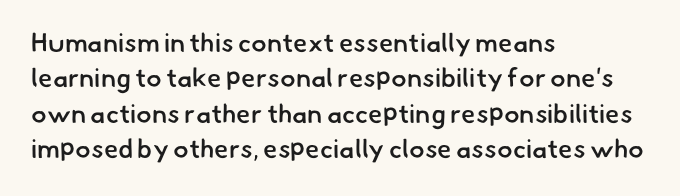
Q: Is the text bold? A: Semi-bold.
Q: Is the text underlined? A: No.
Q: How is the paragraph aligned? A: Left-aligned.
Q: Is the spacing between letters normal or unusually wide? A: Normal.
Q: Is the spacing between lines tight, normal or loose? A: Normal.
